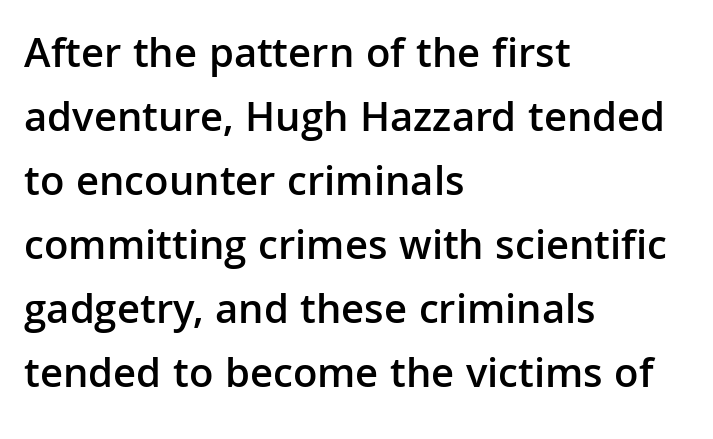
The image shows 43 px semibold sans-serif type, upright; set left-aligned, normal line spacing (1.49x), normal letter spacing, not underlined; low stroke contrast and a medium x-height.
